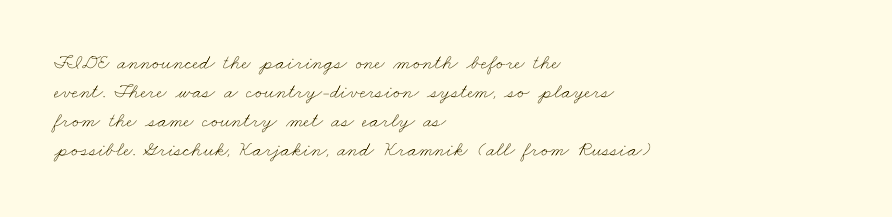
{"bold": "no", "underline": "no", "align": "left", "line_spacing": "normal", "line_spacing_ratio": 1.38, "letter_spacing": "normal", "letter_spacing_em": 0.0, "glyph_px": 21}
